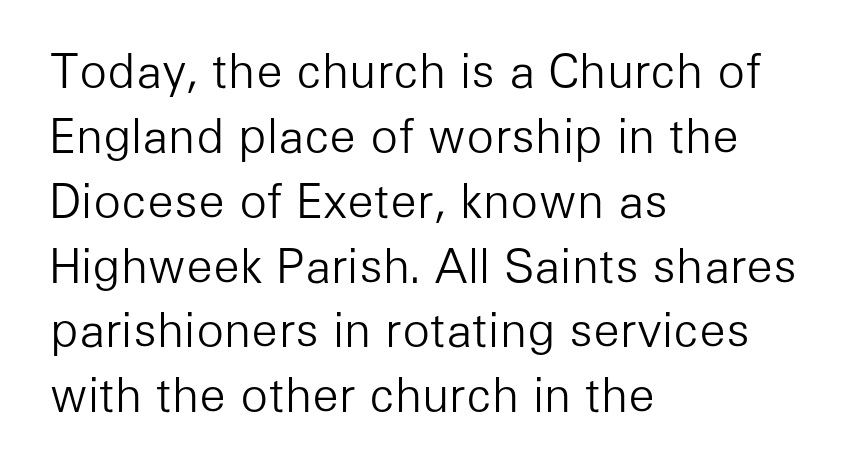
The letters advance in unequal steps, a hallmark of proportional type. This is roman type, the default non-slanted kind. The passage shown is typeset with a sans-serif family. The strokes are not fattened; the text isn't bold.
